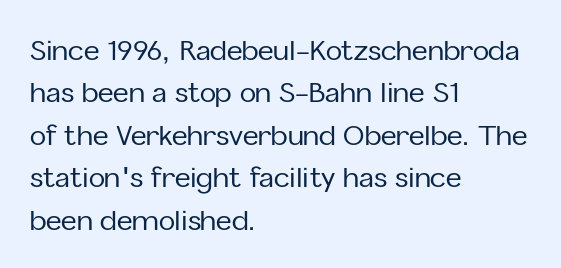
The image shows 27 px text type, upright; set left-aligned, normal line spacing (1.57x), normal letter spacing, not underlined.
